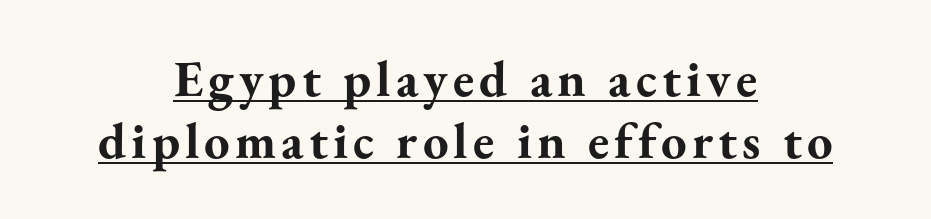
Q: Is the text bold? A: Yes.
Q: Is the text italic (slanted)? A: No, it is upright.
Q: Is the typeface a serif or a sans-serif typeface? A: Serif.
Q: Is the text underlined? A: Yes.
Q: How is the paragraph aligned? A: Centered.
Q: Width (condensed, normal, or wide)? A: Normal.
Q: Stroke contrast? A: Medium.
Q: x-height? A: Small.
Q: Monospaced? A: No.
